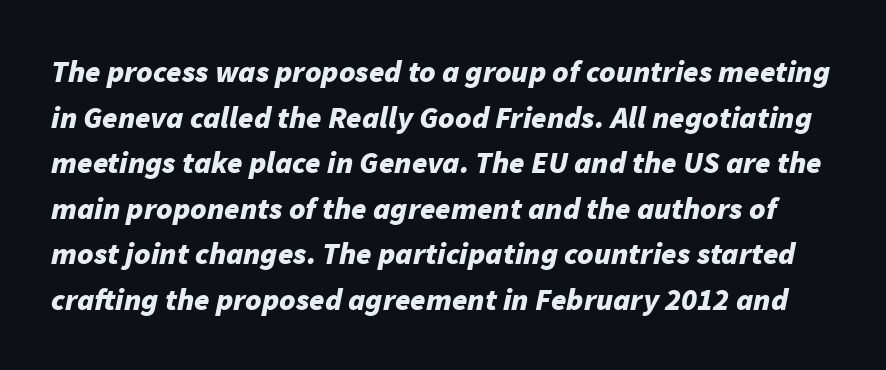
{"italic": "yes", "lean": "right", "slant_degrees": 11, "bold": "yes", "weight": "bold", "width": "normal", "stroke_contrast": "low", "x_height": "medium", "monospaced": "no", "underline": "no", "line_spacing": "normal", "line_spacing_ratio": 1.47, "letter_spacing": "normal", "letter_spacing_em": 0.0, "glyph_px": 31}
